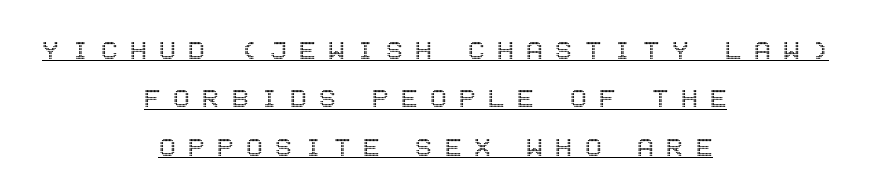
Q: Is the text italic (slanted)? A: No, it is upright.
Q: Is the text underlined? A: Yes.
Q: How is the paragraph aligned? A: Centered.
Q: Is the spacing between letters normal or unusually wide? A: Unusually wide.
Q: Is the spacing between lines tight, normal or loose? A: Normal.
Q: Width (condensed, normal, or wide)? A: Condensed.
Q: x-height? A: Large.
